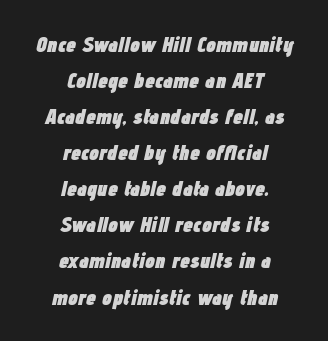
Compared with typical body copy, the letter spacing here is the same. The whitespace from short lines is split evenly between both sides. The glyphs have the mass of a bold cut. Slanted lettering throughout. The passage shown stacks its lines at a standard gap.
